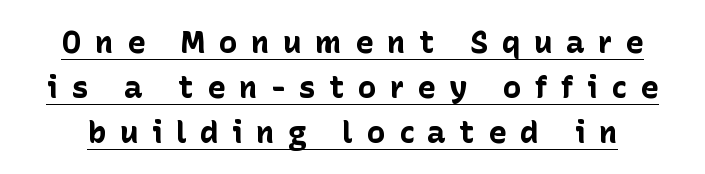
Q: Is the text bold? A: Yes.
Q: Is the text italic (slanted)? A: No, it is upright.
Q: Is the typeface a serif or a sans-serif typeface? A: Sans-serif.
Q: Is the text underlined? A: Yes.
Q: Is the spacing between letters normal or unusually wide? A: Unusually wide.
Q: Is the spacing between lines tight, normal or loose? A: Normal.
Q: Width (condensed, normal, or wide)? A: Normal.
Q: Stroke contrast? A: Low.
Q: x-height? A: Medium.
Q: Monospaced? A: No.
